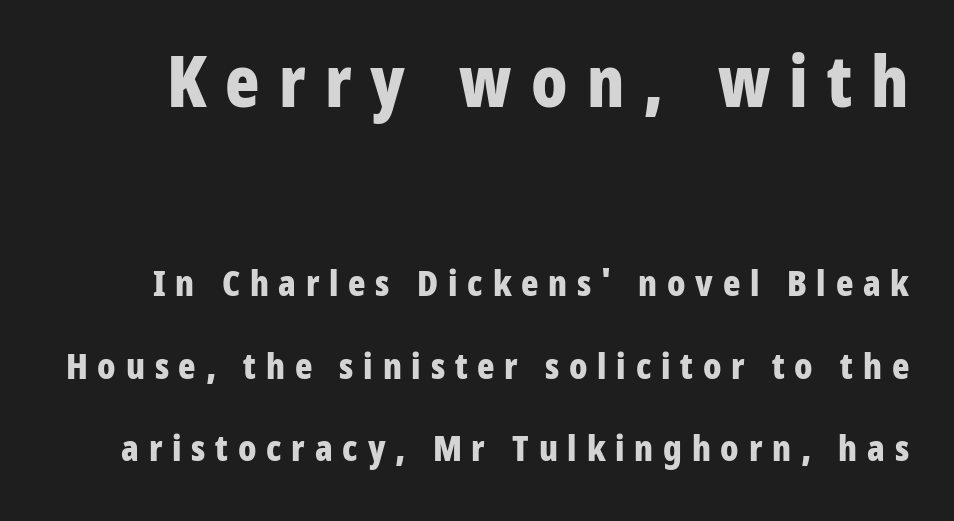
A typesetter would call this proportional, since set widths differ per character. Every letter is thick-stroked: bold, no question. Rule under the text: the space is simply empty. Upright lettering throughout.
